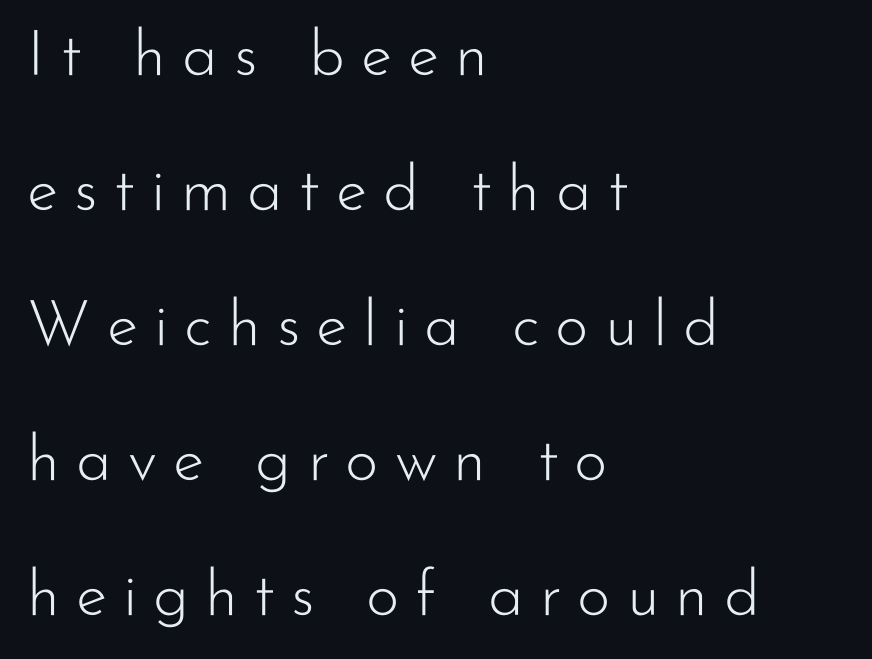
The image shows 64 px light sans-serif type, upright; set left-aligned, loose line spacing (2.11x), unusually wide letter spacing (+0.25 em), not underlined; low stroke contrast and a small x-height.
